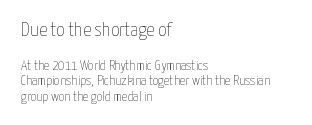
{"italic": "no", "bold": "no", "underline": "no", "align": "left", "line_spacing": "tight", "line_spacing_ratio": 1.1, "letter_spacing": "normal", "letter_spacing_em": 0.0, "larger_block": "first", "size_ratio": 1.43, "glyph_px": 20}
